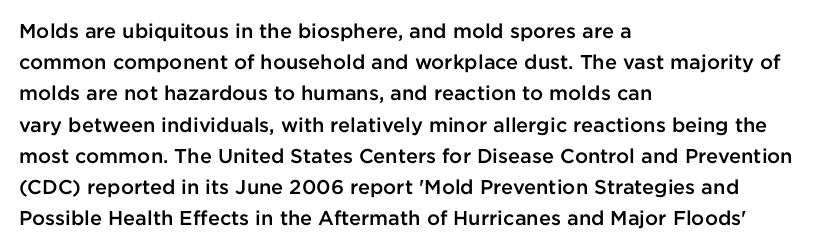
Each line starts at the same left margin while the right side varies. Default kerning and tracking; the words read as compact shapes. Notice how the stems are strictly vertical — no italics here. Compared with typical paragraphs, the rows here are spaced about the same. Has an underline been added? It has not. Strokes here are thickened, but only to semibold level.
